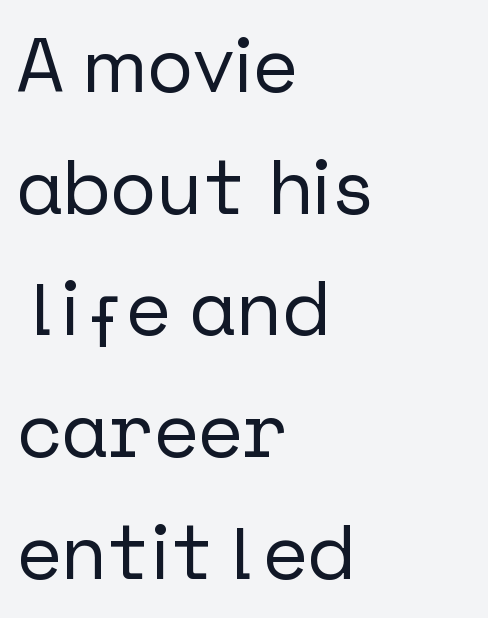
The image shows 77 px sans-serif type, upright; set left-aligned, normal line spacing (1.58x), normal letter spacing, not underlined; low stroke contrast and a medium x-height.
